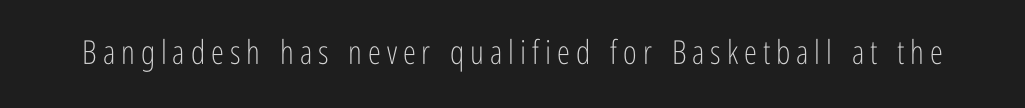
Q: Is the text bold? A: No.
Q: Is the text italic (slanted)? A: No, it is upright.
Q: Is the typeface a serif or a sans-serif typeface? A: Sans-serif.
Q: Is the text underlined? A: No.
Q: Width (condensed, normal, or wide)? A: Condensed.
Q: Stroke contrast? A: Low.
Q: x-height? A: Medium.
Q: Monospaced? A: No.
